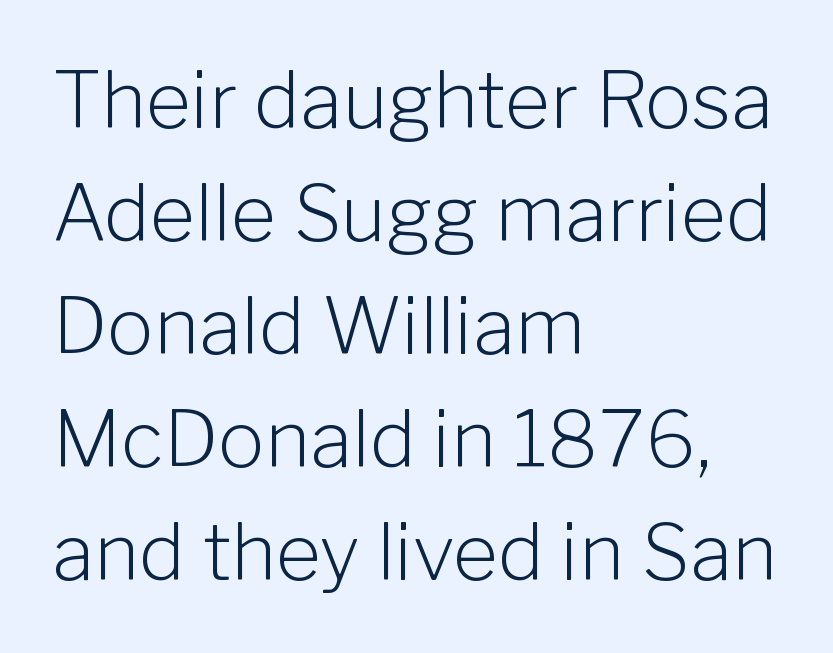
Q: Is the text bold? A: No.
Q: Is the text italic (slanted)? A: No, it is upright.
Q: Is the typeface a serif or a sans-serif typeface? A: Sans-serif.
Q: Is the text underlined? A: No.
Q: How is the paragraph aligned? A: Left-aligned.
Q: Is the spacing between letters normal or unusually wide? A: Normal.
Q: Is the spacing between lines tight, normal or loose? A: Normal.
Q: Width (condensed, normal, or wide)? A: Normal.
Q: Stroke contrast? A: Low.
Q: x-height? A: Medium.
Q: Monospaced? A: No.
